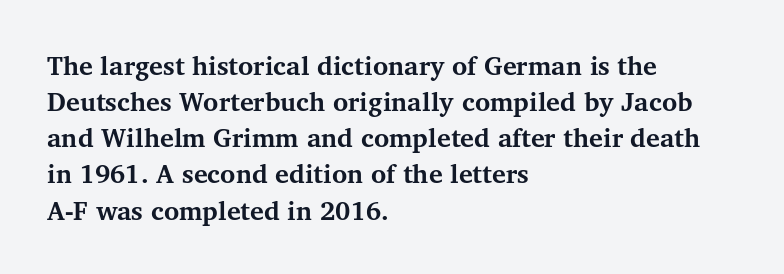
Clear beneath every line of the passage. The typography opts for an upright posture over an oblique one. Evenly set lines give the paragraph a standard silhouette. Standard letterfit; no display-style spreading of the glyphs. The compositor pushed each line to the left boundary.
